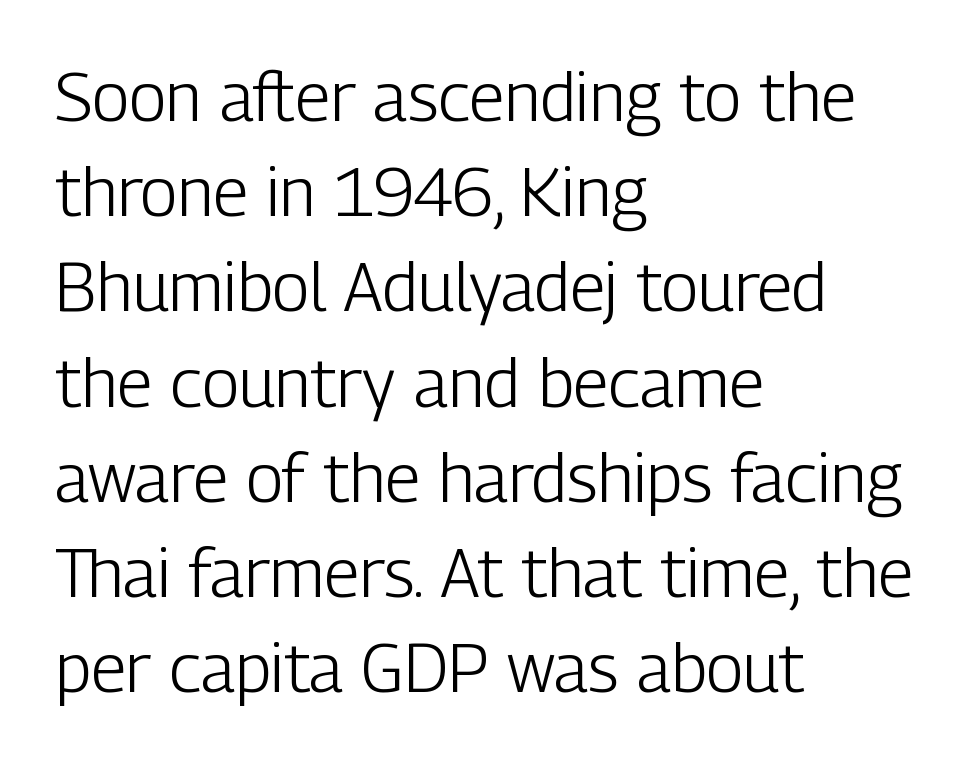
Q: Is the text bold? A: No.
Q: Is the text italic (slanted)? A: No, it is upright.
Q: Is the typeface a serif or a sans-serif typeface? A: Sans-serif.
Q: Is the text underlined? A: No.
Q: How is the paragraph aligned? A: Left-aligned.
Q: Is the spacing between letters normal or unusually wide? A: Normal.
Q: Is the spacing between lines tight, normal or loose? A: Normal.
Q: Width (condensed, normal, or wide)? A: Condensed.
Q: Stroke contrast? A: Low.
Q: x-height? A: Medium.
Q: Monospaced? A: No.
